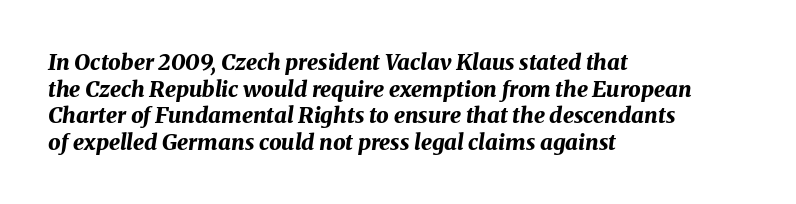
Q: Is the text bold? A: Yes.
Q: Is the text italic (slanted)? A: Yes, it leans right by about 8 degrees.
Q: Is the text underlined? A: No.
Q: How is the paragraph aligned? A: Left-aligned.
Q: Is the spacing between letters normal or unusually wide? A: Normal.
